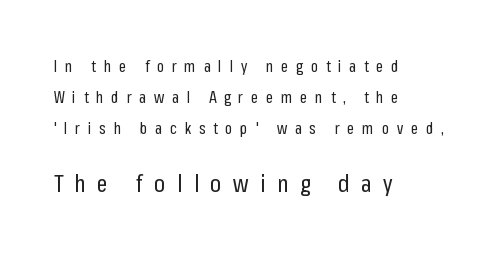
The image shows 24 px text type, upright; set left-aligned, loose line spacing (1.93x), unusually wide letter spacing (+0.48 em), not underlined; the second (bottom) block is 1.5x larger.
